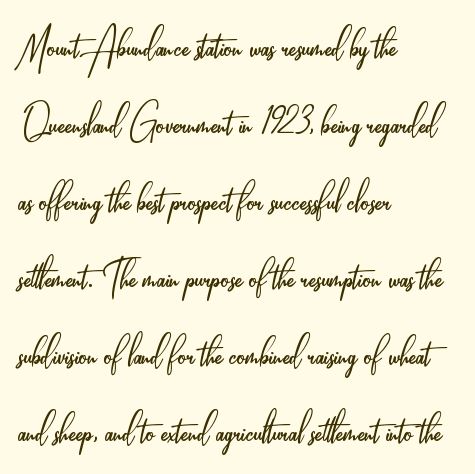
Short and long lines alike share a common starting point at left. Vertical spacing — default. The horizontal fit of the characters is conventional and even. Stroke mass is kept to a normal reading level or below. Regarding serifs, this sample does without them. Has an underline been added? It has not.
